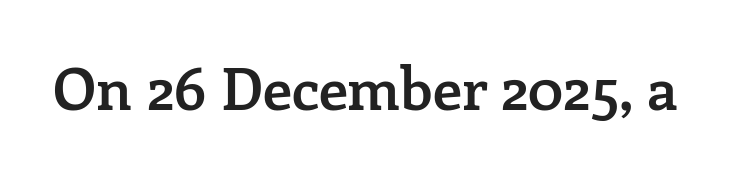
The image shows 59 px semibold serif type, upright; set normal letter spacing, not underlined; low stroke contrast and a medium x-height.
